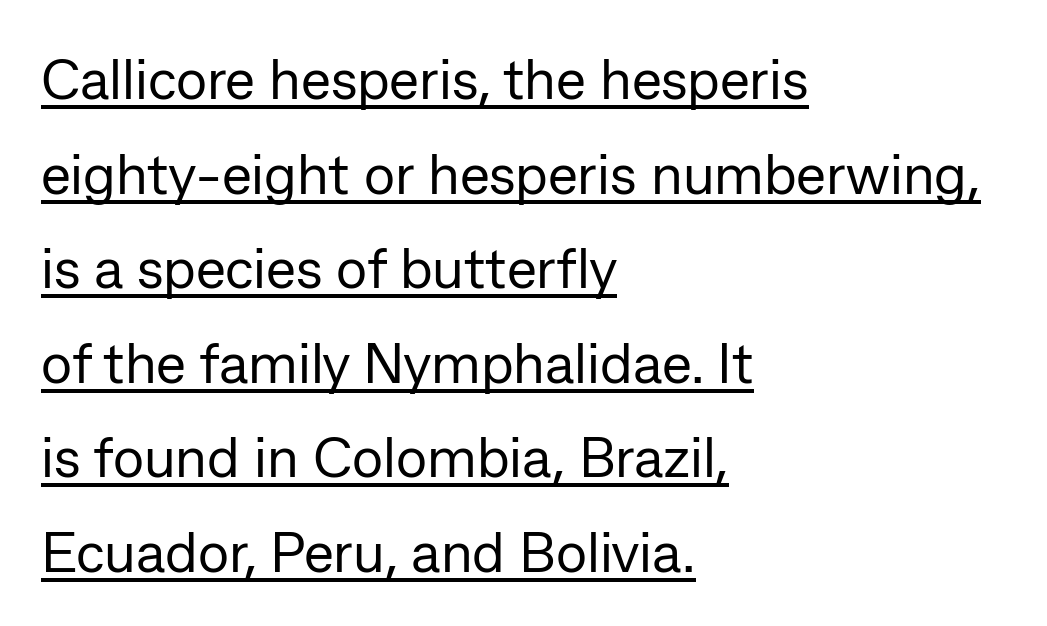
The image shows 57 px regular-weight sans-serif type, upright; set left-aligned, normal line spacing (1.66x), normal letter spacing, underlined; low stroke contrast and a medium x-height.
